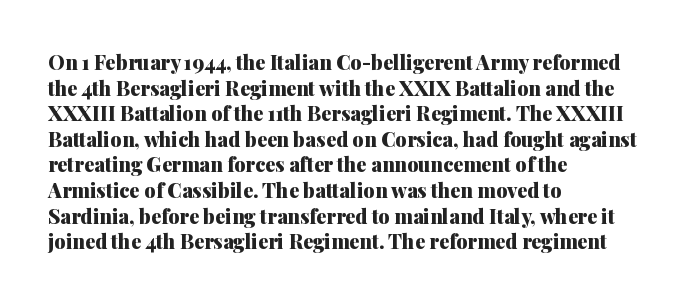
The image shows 20 px bold type, upright; set left-aligned, normal line spacing (1.28x), normal letter spacing, not underlined.
